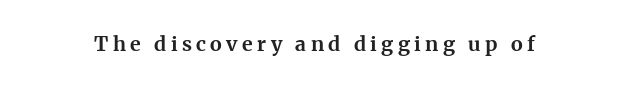
{"italic": "no", "bold": "yes", "underline": "no", "letter_spacing": "wide", "letter_spacing_em": 0.22, "glyph_px": 20}
